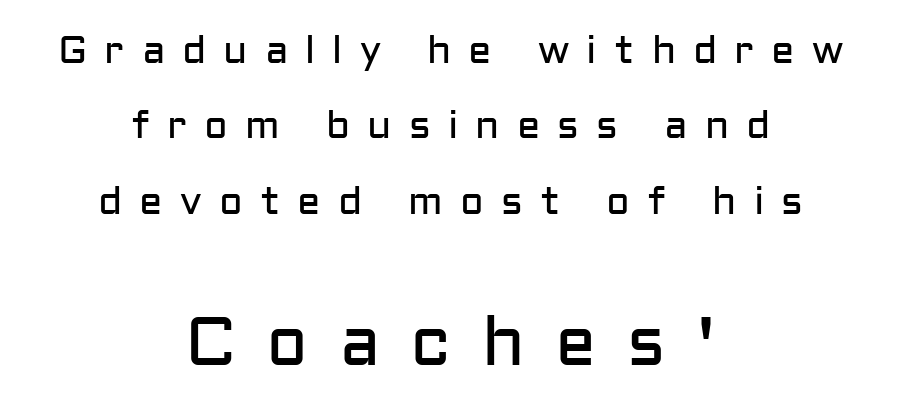
Q: Is the text bold? A: No.
Q: Is the text italic (slanted)? A: No, it is upright.
Q: Is the typeface a serif or a sans-serif typeface? A: Sans-serif.
Q: Is the text underlined? A: No.
Q: How is the paragraph aligned? A: Centered.
Q: Is the spacing between letters normal or unusually wide? A: Unusually wide.
Q: Is the spacing between lines tight, normal or loose? A: Loose.
Q: Which block of text is set in a larger size, the first (top) or the second (bottom)? A: The second (bottom) one.
Q: Width (condensed, normal, or wide)? A: Normal.
Q: Stroke contrast? A: Low.
Q: x-height? A: Medium.
Q: Monospaced? A: No.
